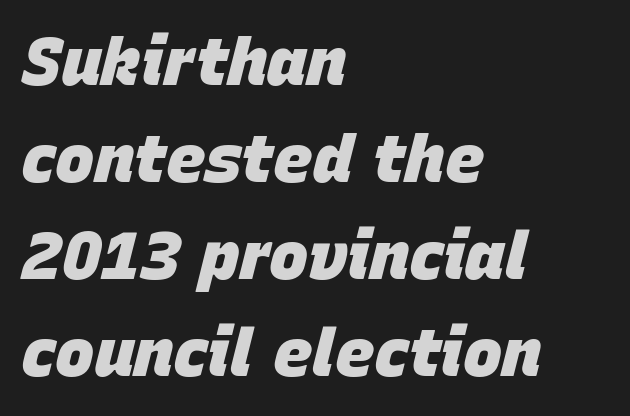
Q: Is the text bold? A: Yes.
Q: Is the text italic (slanted)? A: Yes, it leans right by about 15 degrees.
Q: Is the text underlined? A: No.
Q: How is the paragraph aligned? A: Left-aligned.
Q: Is the spacing between letters normal or unusually wide? A: Normal.
Q: Is the spacing between lines tight, normal or loose? A: Normal.
Q: Width (condensed, normal, or wide)? A: Normal.
Q: Stroke contrast? A: Low.
Q: x-height? A: Large.
Q: Monospaced? A: No.
